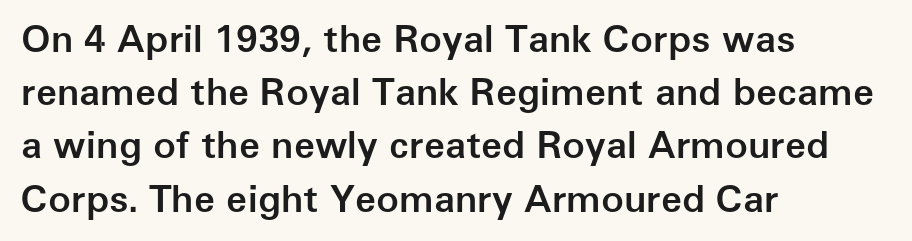
The lines sit at an ordinary, default distance from one another. The rendering uses natural spacing where letterforms have individual widths. The words here are not underlined. These lines were composed using upright roman letters.
